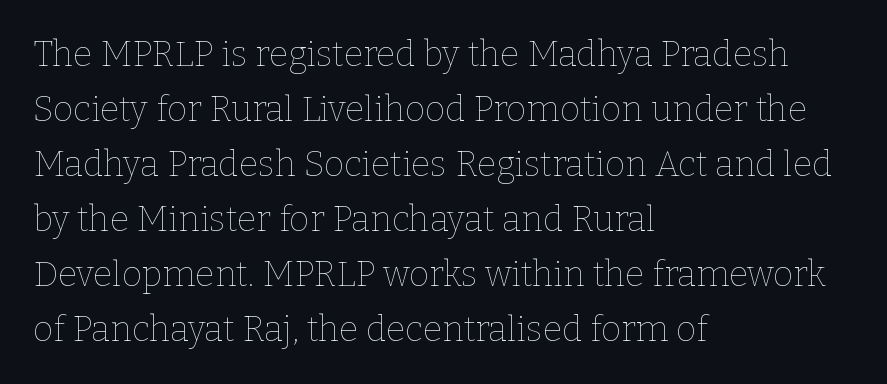
Q: Is the text bold? A: No.
Q: Is the text italic (slanted)? A: No, it is upright.
Q: Is the text underlined? A: No.
Q: How is the paragraph aligned? A: Left-aligned.
Q: Is the spacing between letters normal or unusually wide? A: Normal.
Q: Is the spacing between lines tight, normal or loose? A: Normal.
Q: Width (condensed, normal, or wide)? A: Normal.
Q: Stroke contrast? A: Low.
Q: x-height? A: Medium.
Q: Monospaced? A: No.
